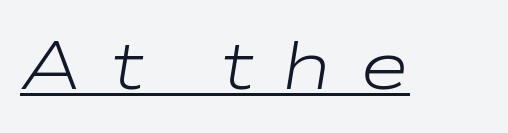
Compared with undecorated copy, this sample adds a rule below the words. This sample has the flowing, uneven cadence of proportional lettering. The strokes carry an ordinary text weight at most. An italicized treatment has been applied to the whole sample.
